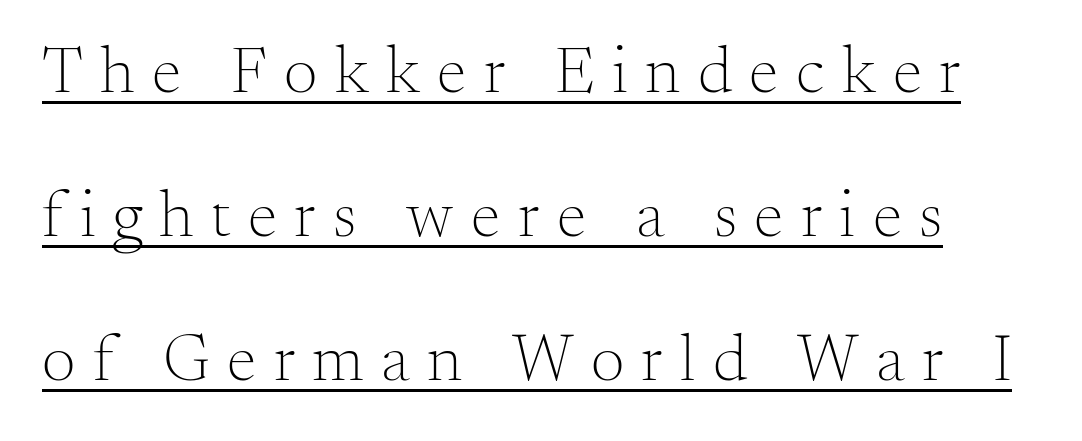
Designer's note — italics off, roman on. Regarding serifs, this sample has them. Stems and bowls with no extra thickness — not bold. This sample uses expanded letter spacing, leaving extra air between glyphs. Spacing verdict: proportional, widths tailored to each character.
